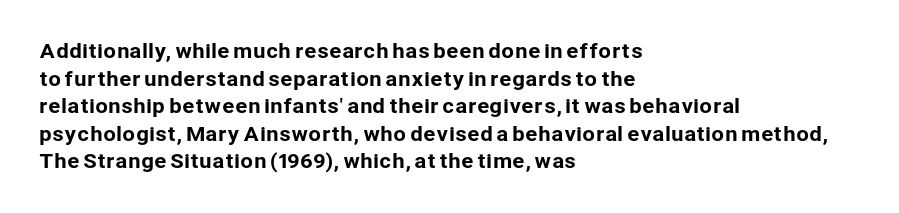
Q: Is the text italic (slanted)? A: No, it is upright.
Q: Is the text underlined? A: No.
Q: How is the paragraph aligned? A: Left-aligned.
Q: Is the spacing between letters normal or unusually wide? A: Normal.
Q: Is the spacing between lines tight, normal or loose? A: Normal.
